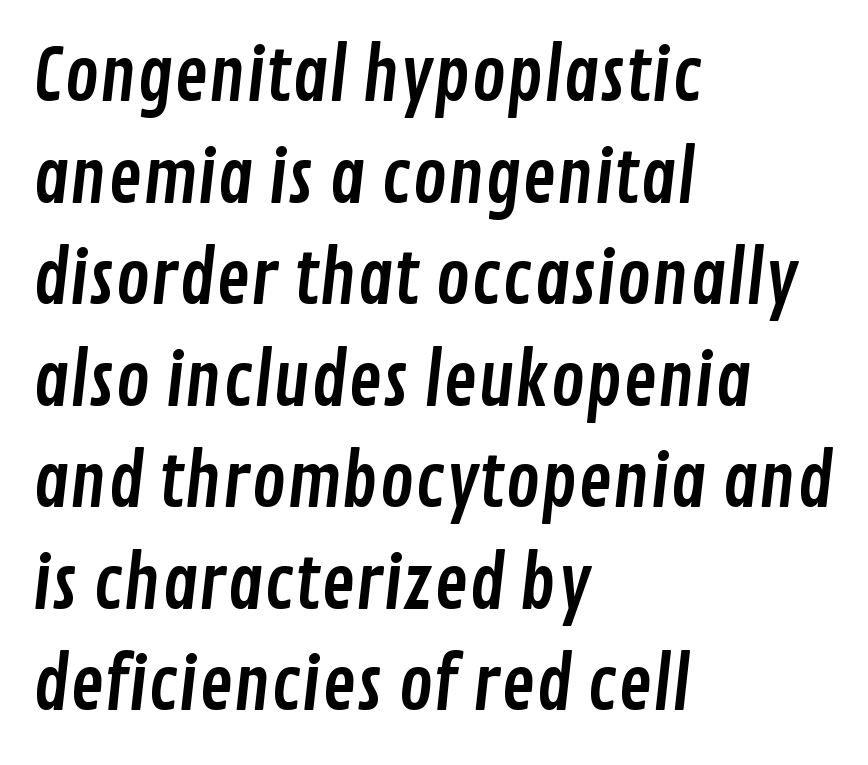
Q: Is the typeface a serif or a sans-serif typeface? A: Sans-serif.
Q: Is the text underlined? A: No.
Q: How is the paragraph aligned? A: Left-aligned.
Q: Is the spacing between letters normal or unusually wide? A: Normal.
Q: Is the spacing between lines tight, normal or loose? A: Normal.
Q: Width (condensed, normal, or wide)? A: Condensed.
Q: Stroke contrast? A: Low.
Q: x-height? A: Medium.
Q: Monospaced? A: No.
